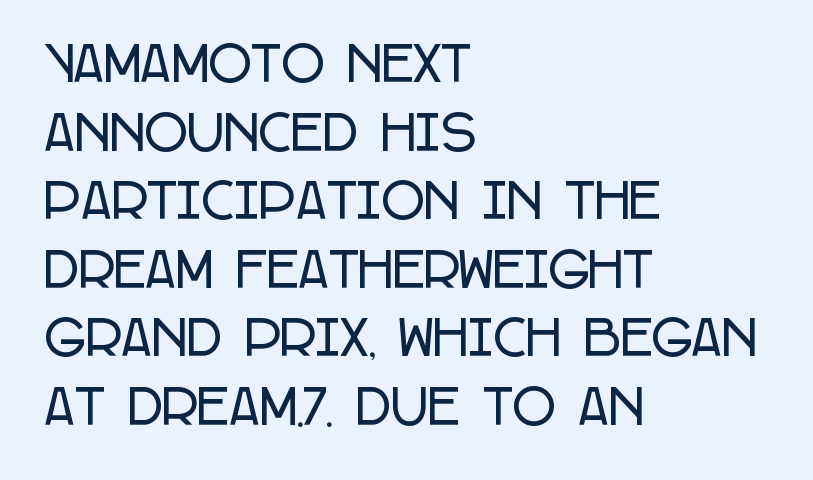
Q: Is the text italic (slanted)? A: No, it is upright.
Q: Is the typeface a serif or a sans-serif typeface? A: Sans-serif.
Q: Is the text underlined? A: No.
Q: How is the paragraph aligned? A: Left-aligned.
Q: Is the spacing between letters normal or unusually wide? A: Normal.
Q: Is the spacing between lines tight, normal or loose? A: Normal.
Q: Width (condensed, normal, or wide)? A: Condensed.
Q: Stroke contrast? A: Low.
Q: x-height? A: Large.
Q: Monospaced? A: No.
